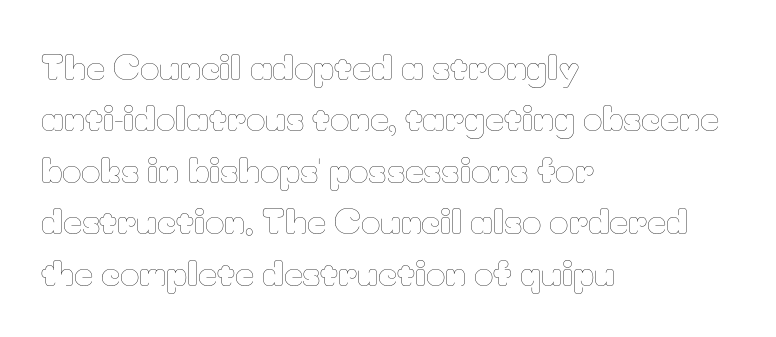
{"italic": "no", "bold": "no", "weight": "thin", "width": "normal", "stroke_contrast": "low", "x_height": "small", "monospaced": "no", "underline": "no", "align": "left", "line_spacing": "normal", "line_spacing_ratio": 1.56, "letter_spacing": "normal", "letter_spacing_em": 0.0, "glyph_px": 33}
